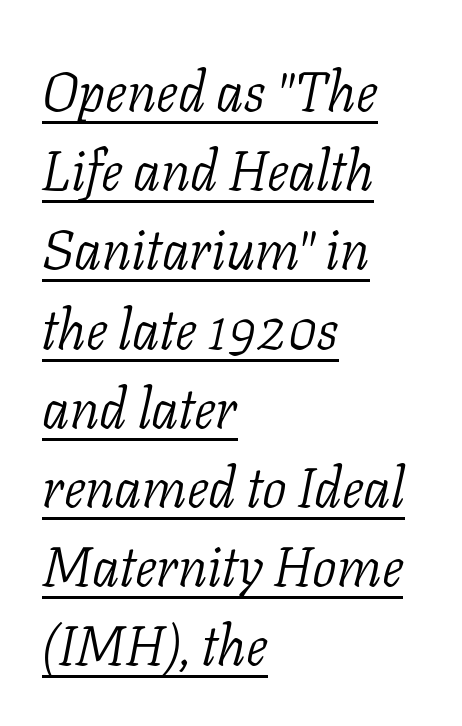
The font sits on the lighter half of the weight spectrum, regular included. The string is rendered with underlining switched on. Typeset ragged right — the left edge is the straight one. Serifs: yes, visible at the terminals of the letterforms. Is there much room between lines? A standard amount, neither cramped nor airy.
